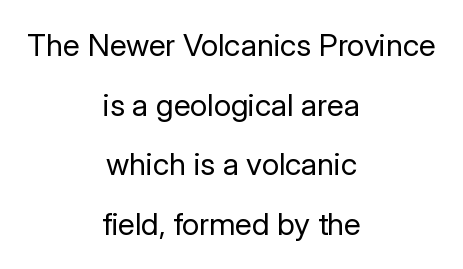
{"serif": "no", "italic": "no", "bold": "no", "weight": "regular", "width": "normal", "stroke_contrast": "low", "x_height": "medium", "monospaced": "no", "underline": "no", "align": "center", "line_spacing": "loose", "line_spacing_ratio": 1.92, "letter_spacing": "normal", "letter_spacing_em": 0.0, "glyph_px": 31}
